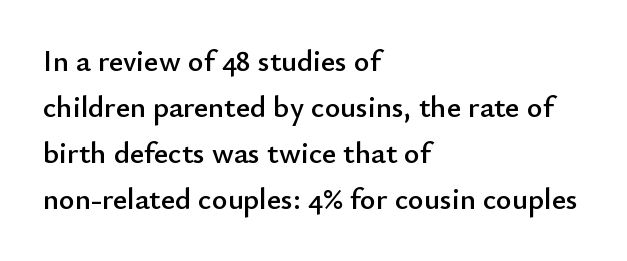
{"serif": "no", "italic": "no", "width": "normal", "stroke_contrast": "low", "x_height": "small", "monospaced": "no", "underline": "no", "align": "left", "line_spacing": "normal", "line_spacing_ratio": 1.53, "letter_spacing": "normal", "letter_spacing_em": 0.0, "glyph_px": 30}
